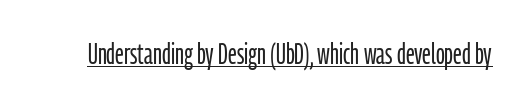
The image shows 29 px light, condensed sans-serif type, upright; set normal letter spacing, underlined; low stroke contrast and a medium x-height.
